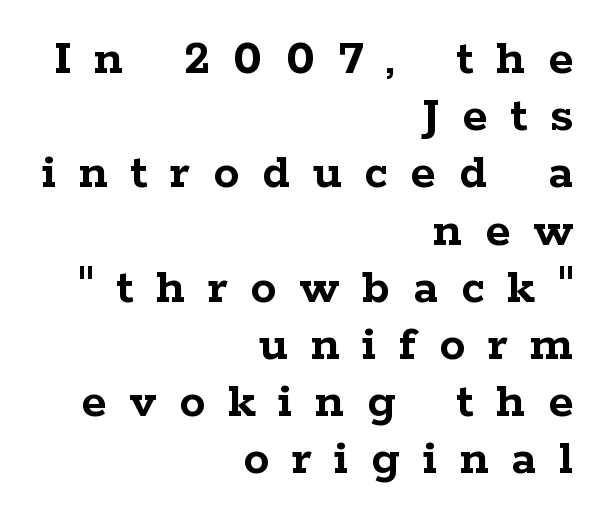
The designer dialed line spacing down below the default. A roman cut, with each character standing at attention. Notice how thick the strokes are: this is what a full bold looks like. This rendering uses right alignment, leaving the left contour irregular. The passage shown is typed in a proportional face where columns would drift. Descender tails drop into unmarked territory.
